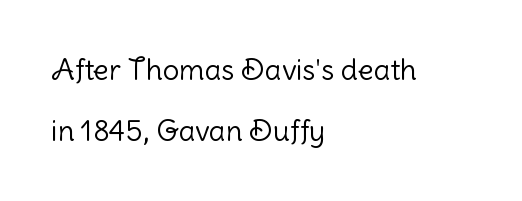
The image shows 29 px light sans-serif type, upright; set left-aligned, loose line spacing (2.12x), normal letter spacing, not underlined; low stroke contrast and a medium x-height.
